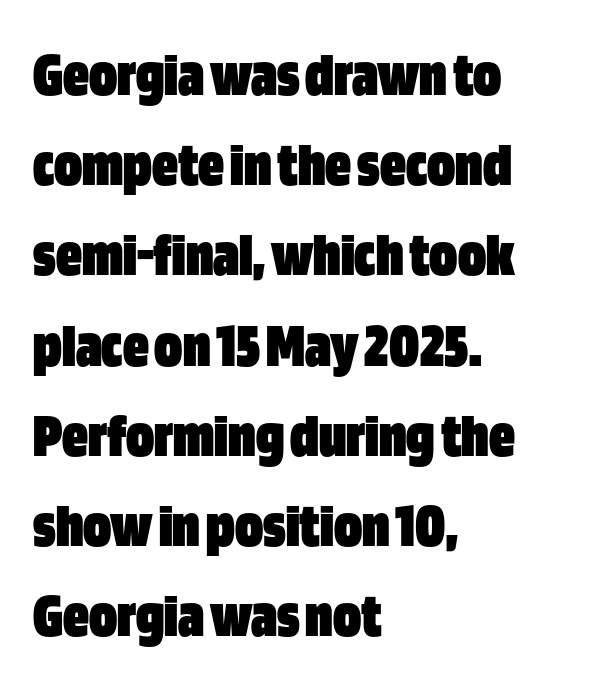
Note the varied advance widths — an 'i' is clearly narrower than an 'm'. You can tell it's not italic because the verticals are truly vertical. Nothing sits at the stroke ends, so this counts as sans-serif. The vertical gap from one line to the next is medium. Alignment: flush left. The passage shown is not underscored anywhere.
